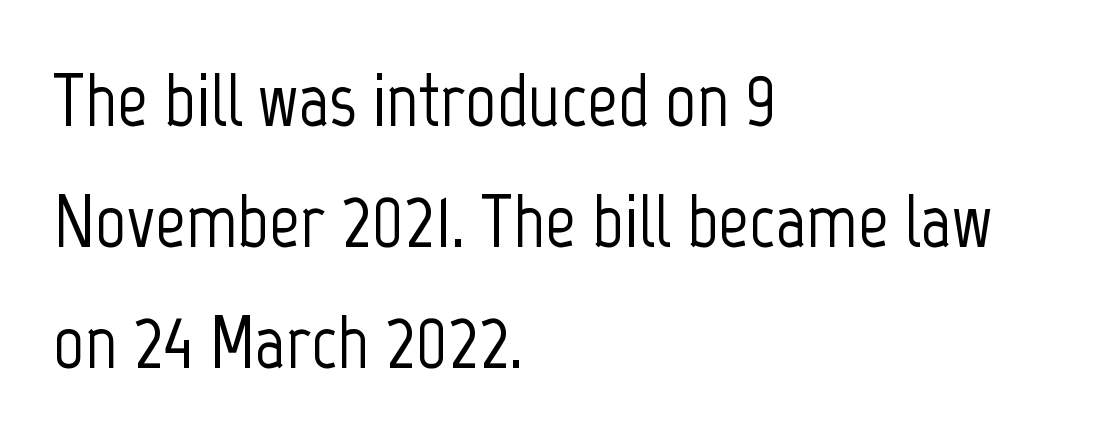
The image shows 76 px condensed sans-serif type, upright; set left-aligned, normal line spacing (1.59x), normal letter spacing, not underlined; low stroke contrast and a medium x-height.
